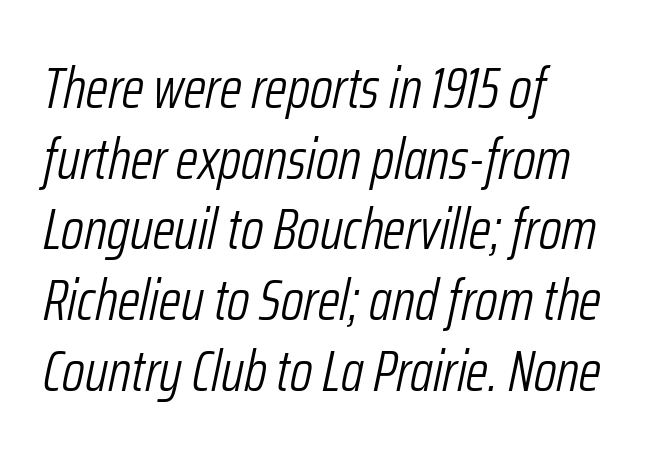
{"italic": "yes", "lean": "right", "slant_degrees": 12, "bold": "no", "weight": "light", "width": "condensed", "stroke_contrast": "low", "x_height": "medium", "monospaced": "no", "underline": "no", "align": "left", "line_spacing_ratio": 1.24, "letter_spacing": "normal", "letter_spacing_em": 0.0, "glyph_px": 57}
